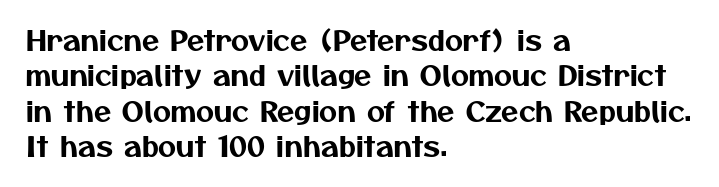
Q: Is the typeface a serif or a sans-serif typeface? A: Sans-serif.
Q: Is the text underlined? A: No.
Q: How is the paragraph aligned? A: Left-aligned.
Q: Is the spacing between letters normal or unusually wide? A: Normal.
Q: Is the spacing between lines tight, normal or loose? A: Normal.
Q: Width (condensed, normal, or wide)? A: Normal.
Q: Stroke contrast? A: Medium.
Q: x-height? A: Medium.
Q: Monospaced? A: No.
